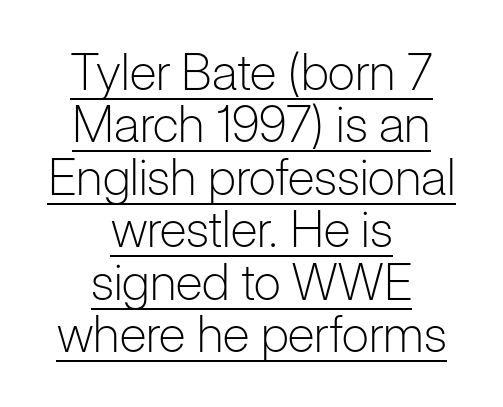
{"serif": "no", "italic": "no", "bold": "no", "weight": "light", "width": "normal", "stroke_contrast": "low", "x_height": "medium", "monospaced": "no", "underline": "yes", "align": "center", "line_spacing": "tight", "line_spacing_ratio": 1.05, "letter_spacing": "normal", "letter_spacing_em": 0.0, "glyph_px": 50}
